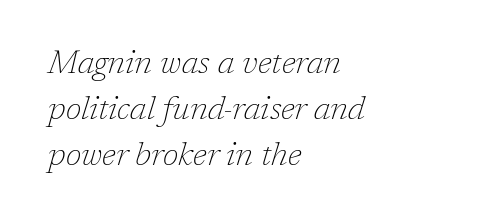
Old-style or modern, the face here clearly has serifs. Does extra space separate the letters? No, they use regular spacing. This rendering uses left alignment, leaving the right contour irregular. Do the characters align in a grid? No, the font is proportional. In terms of posture, this sample is oblique. Each row of text sits above clean, open space.
